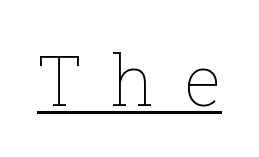
{"italic": "no", "bold": "no", "weight": "thin", "width": "normal", "stroke_contrast": "low", "x_height": "medium", "monospaced": "no", "underline": "yes", "letter_spacing": "wide", "letter_spacing_em": 0.41, "glyph_px": 71}
